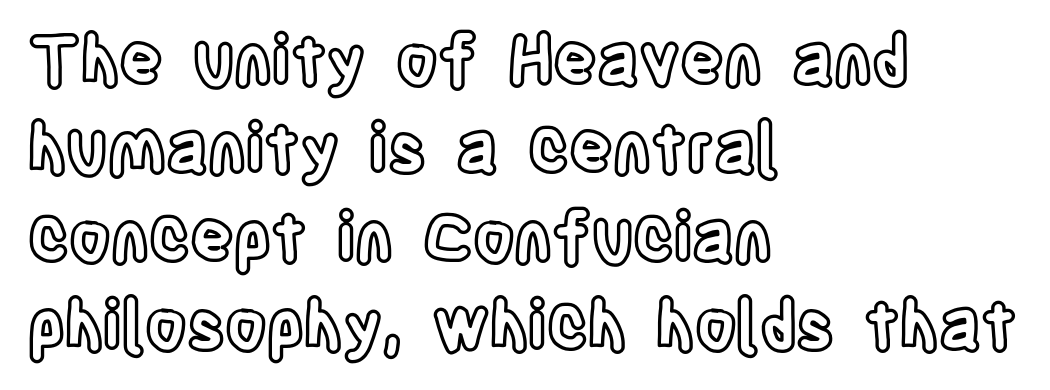
Descenders are the only things crossing below the line. Spacing verdict: proportional, widths tailored to each character. The block of text has a typical density, with ordinary space between rows. Default kerning and tracking; the words read as compact shapes. Which margin do the lines hug? The left one — the right edge is uneven. Quick note: not italic, upright.
